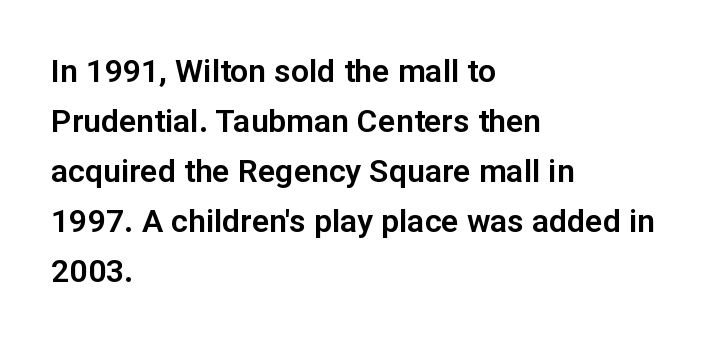
The tracking reads as untouched default to a designer's eye. This is the regular roman posture of the typeface. Do the characters align in a grid? No, the font is proportional. Line spacing here is normal. Visually the block forms a straight wall on the left and a jagged coastline on the right.
